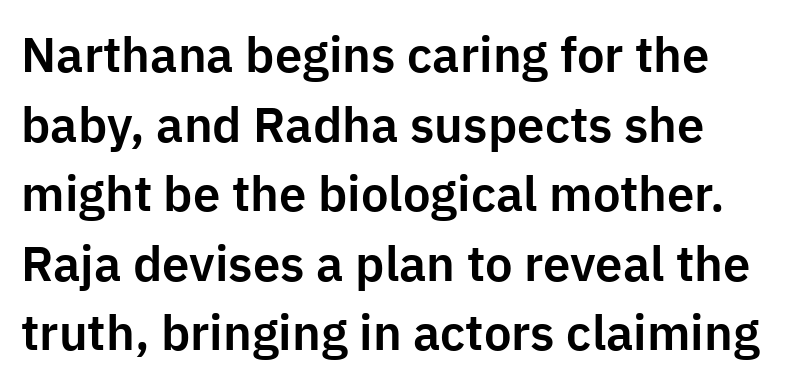
The image shows 49 px sans-serif type, upright; set left-aligned, normal line spacing (1.42x), normal letter spacing, not underlined; low stroke contrast and a medium x-height.
